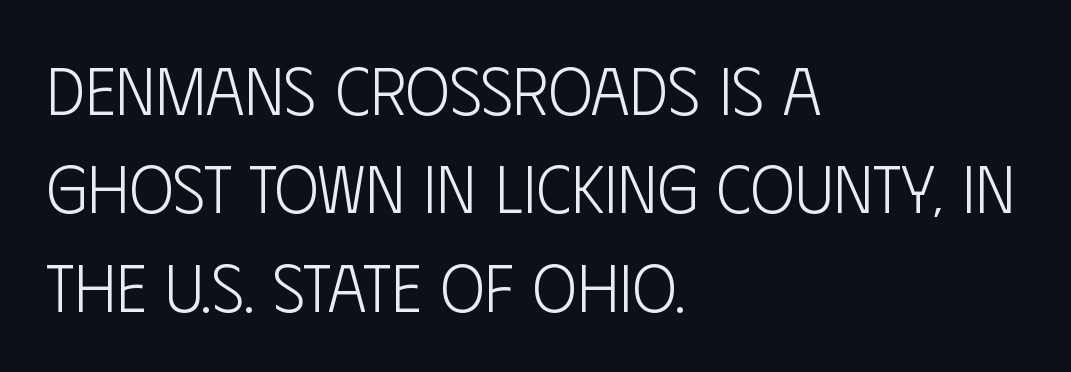
Q: Is the text bold? A: No.
Q: Is the text italic (slanted)? A: No, it is upright.
Q: Is the typeface a serif or a sans-serif typeface? A: Sans-serif.
Q: Is the text underlined? A: No.
Q: How is the paragraph aligned? A: Left-aligned.
Q: Is the spacing between letters normal or unusually wide? A: Normal.
Q: Is the spacing between lines tight, normal or loose? A: Normal.
Q: Width (condensed, normal, or wide)? A: Condensed.
Q: Stroke contrast? A: Low.
Q: x-height? A: Large.
Q: Monospaced? A: No.
